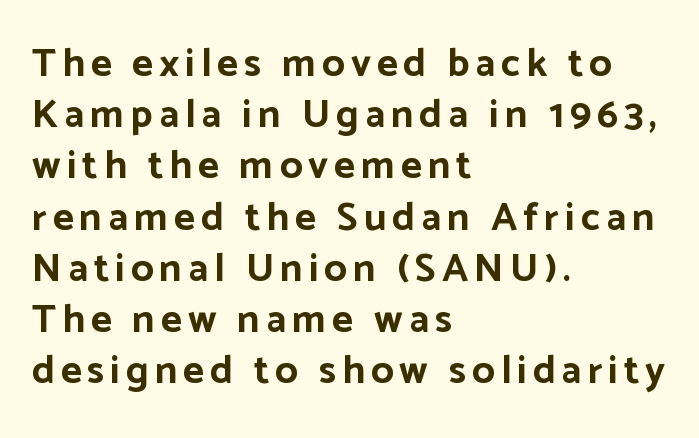
{"serif": "no", "italic": "no", "bold": "yes", "weight": "bold", "width": "normal", "stroke_contrast": "low", "x_height": "medium", "monospaced": "no", "underline": "no", "align": "left", "line_spacing": "normal", "line_spacing_ratio": 1.28, "glyph_px": 40}
